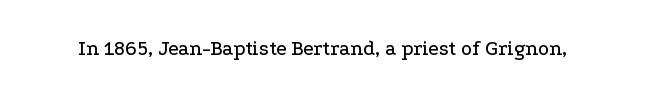
{"italic": "no", "underline": "no", "letter_spacing": "normal", "letter_spacing_em": 0.0, "glyph_px": 21}
